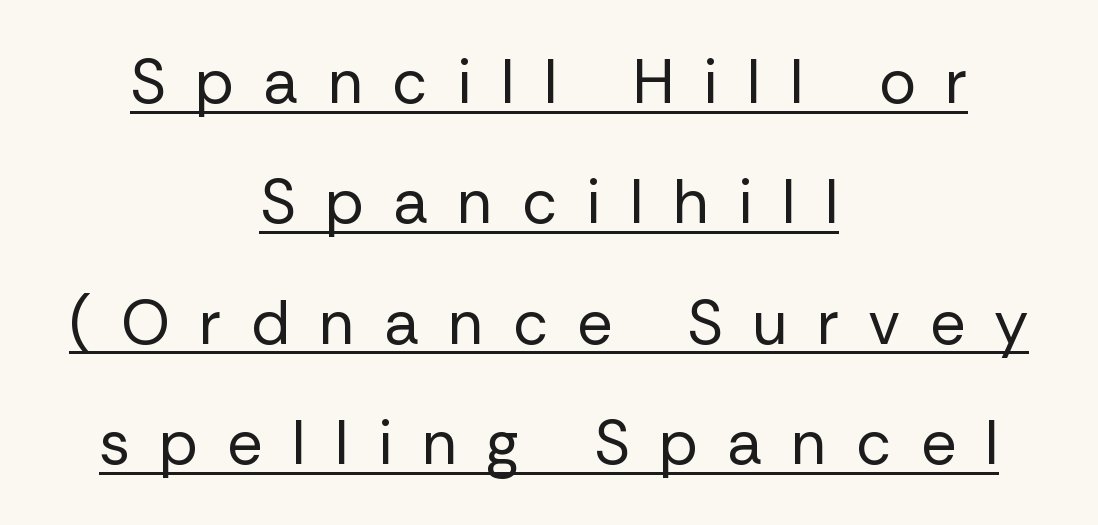
Neither beginnings nor endings align; midpoints do. Here the designer chose a conventional face with non-uniform glyph widths. Every word sits above its own underline. This is not heavy type; no bold has been used. The gaps between neighbouring characters are conspicuously large.
